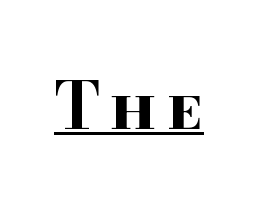
Q: Is the text bold? A: Yes.
Q: Is the text italic (slanted)? A: No, it is upright.
Q: Is the typeface a serif or a sans-serif typeface? A: Serif.
Q: Is the text underlined? A: Yes.
Q: Width (condensed, normal, or wide)? A: Wide.
Q: Stroke contrast? A: High.
Q: x-height? A: Small.
Q: Monospaced? A: No.
